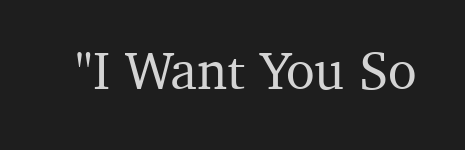
The image shows 53 px serif type, upright; set normal letter spacing, not underlined; medium stroke contrast and a medium x-height.
